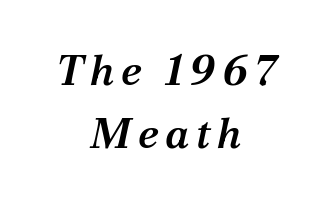
Q: Is the text bold? A: Semi-bold.
Q: Is the text italic (slanted)? A: Yes, it leans right by about 12 degrees.
Q: Is the typeface a serif or a sans-serif typeface? A: Serif.
Q: Is the text underlined? A: No.
Q: How is the paragraph aligned? A: Centered.
Q: Is the spacing between lines tight, normal or loose? A: Normal.
Q: Width (condensed, normal, or wide)? A: Normal.
Q: Stroke contrast? A: Medium.
Q: x-height? A: Medium.
Q: Monospaced? A: No.
